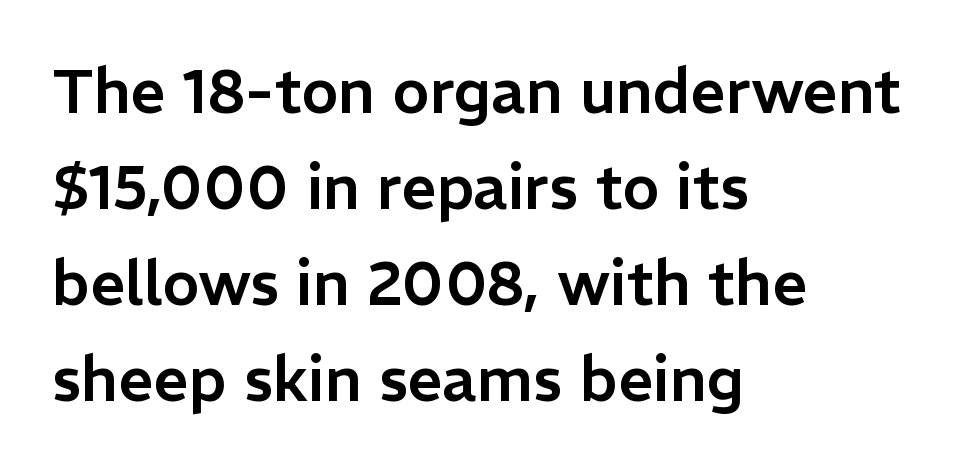
Q: Is the text italic (slanted)? A: No, it is upright.
Q: Is the typeface a serif or a sans-serif typeface? A: Sans-serif.
Q: Is the text underlined? A: No.
Q: How is the paragraph aligned? A: Left-aligned.
Q: Is the spacing between letters normal or unusually wide? A: Normal.
Q: Is the spacing between lines tight, normal or loose? A: Normal.
Q: Width (condensed, normal, or wide)? A: Normal.
Q: Stroke contrast? A: Low.
Q: x-height? A: Medium.
Q: Monospaced? A: No.
